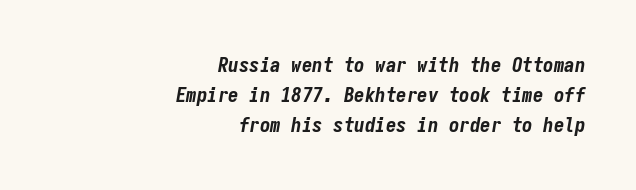
These lines stack with their right ends in a neat column. I'd describe the lettering as bold — thick and assertive. The lettering tilts uniformly, giving the passage an italic look. Tracking here is standard; glyphs follow each other at the usual distance. Rows of type keep a routine distance in the vertical direction.
